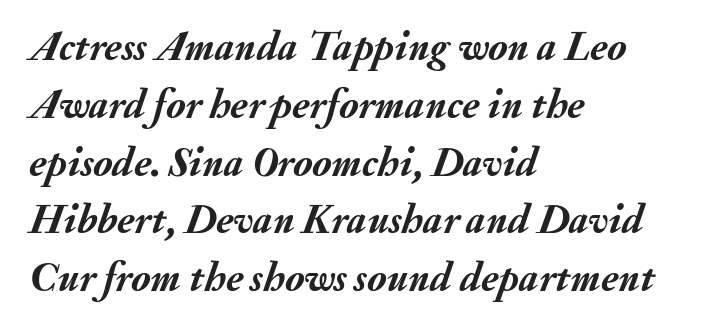
Q: Is the text bold? A: Yes.
Q: Is the text italic (slanted)? A: Yes, it leans right by about 20 degrees.
Q: Is the text underlined? A: No.
Q: How is the paragraph aligned? A: Left-aligned.
Q: Is the spacing between letters normal or unusually wide? A: Normal.
Q: Is the spacing between lines tight, normal or loose? A: Normal.
Q: Width (condensed, normal, or wide)? A: Normal.
Q: Stroke contrast? A: Medium.
Q: x-height? A: Small.
Q: Monospaced? A: No.
